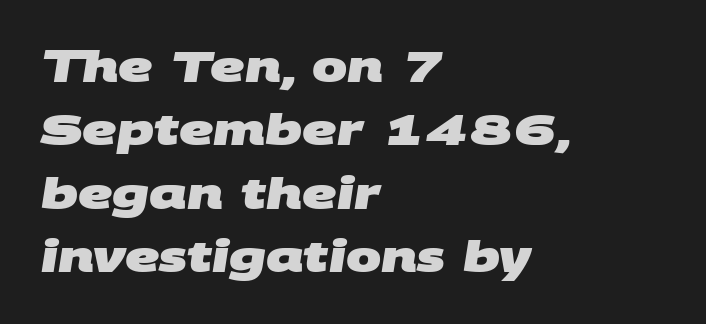
{"serif": "no", "bold": "yes", "weight": "heavy", "width": "wide", "stroke_contrast": "medium", "x_height": "large", "monospaced": "no", "underline": "no", "align": "left", "line_spacing": "normal", "line_spacing_ratio": 1.51, "letter_spacing": "normal", "letter_spacing_em": 0.0, "glyph_px": 42}
